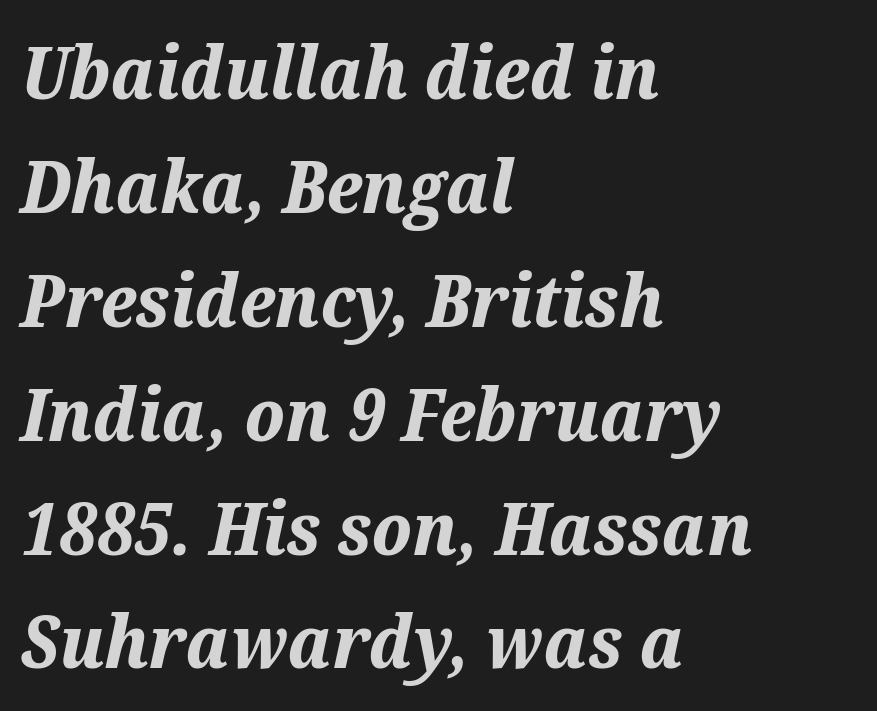
The image shows 73 px bold type, italic (leaning right); set left-aligned, normal line spacing (1.56x), normal letter spacing, not underlined; medium stroke contrast and a medium x-height.
